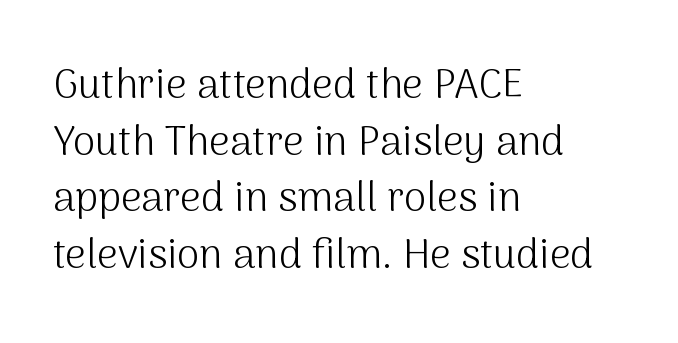
The image shows 41 px light sans-serif type, upright; set left-aligned, normal line spacing (1.38x), normal letter spacing, not underlined; medium stroke contrast and a medium x-height.
